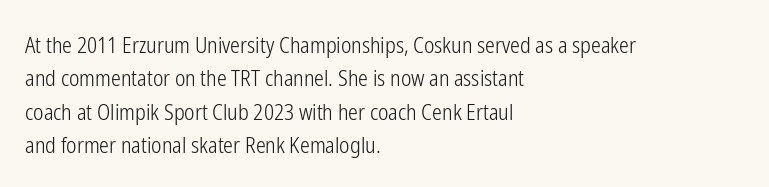
Q: Is the text bold? A: No.
Q: Is the text italic (slanted)? A: No, it is upright.
Q: Is the text underlined? A: No.
Q: How is the paragraph aligned? A: Left-aligned.
Q: Is the spacing between letters normal or unusually wide? A: Normal.
Q: Is the spacing between lines tight, normal or loose? A: Normal.
